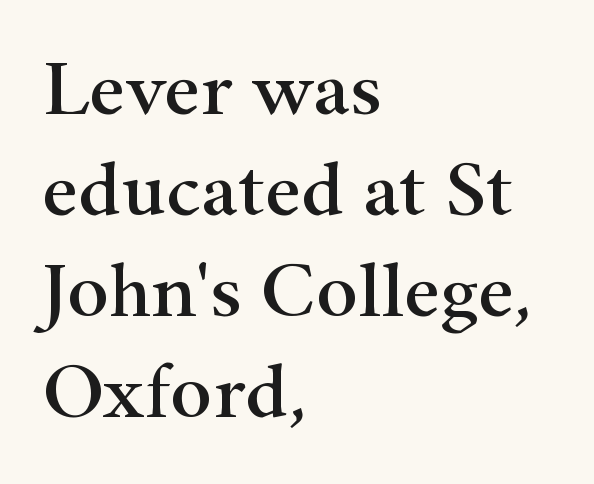
Varying glyph widths throughout — classic text-font behaviour. Do the letters lean? They stand straight. Letterform terminals end in serifs throughout the passage. You could call the tracking neutral — neither tight nor loose. Decoration check: the copy has no underline. This sample keeps an unexceptional amount of space between lines.
